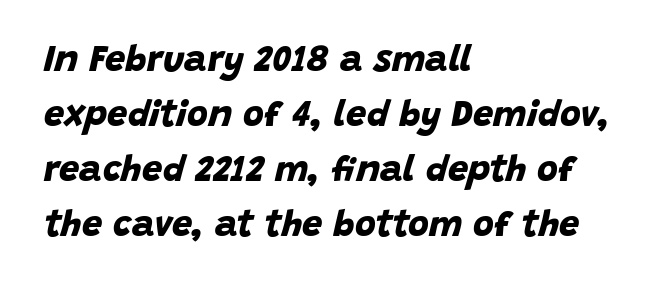
The image shows 36 px bold sans-serif type; set left-aligned, normal line spacing (1.53x), normal letter spacing, not underlined; low stroke contrast and a large x-height.
